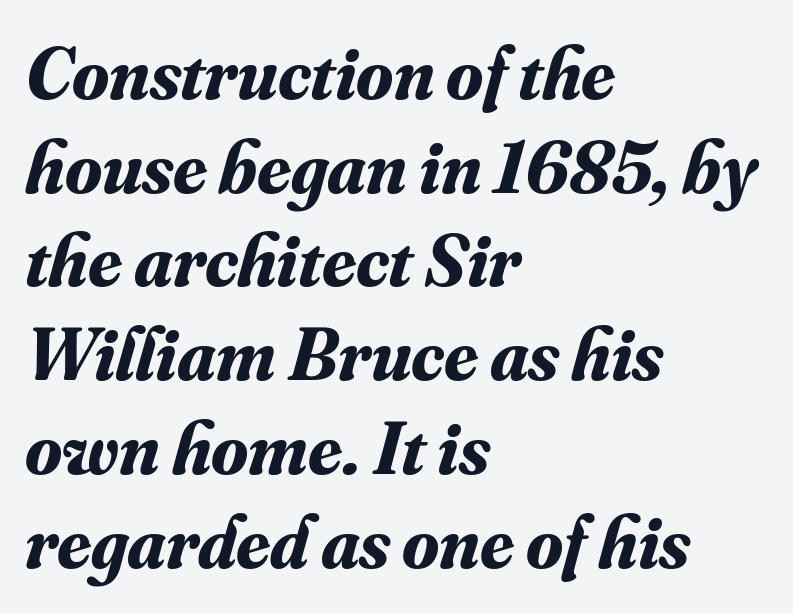
In terms of leading, this rendering sits right in the middle. This sample uses an oblique cut, with every glyph tilted off the vertical. The sample has been set heavy, in full bold. Each word holds together tightly as a unit, with standard inter-letter gaps.
